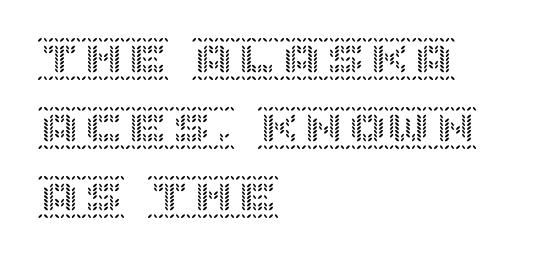
{"italic": "no", "width": "normal", "x_height": "large", "underline": "no", "align": "left", "line_spacing": "normal", "line_spacing_ratio": 1.57, "letter_spacing": "normal", "letter_spacing_em": 0.0, "glyph_px": 44}
